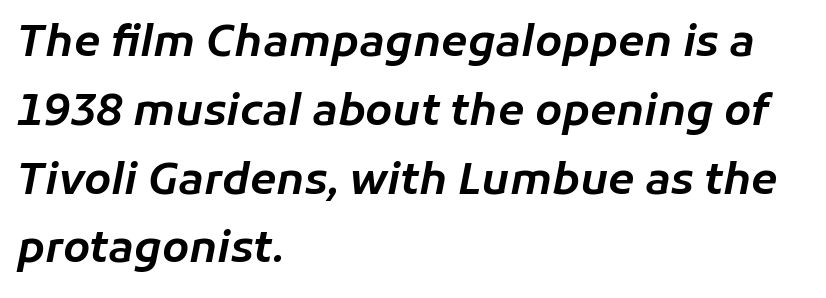
Baseline-to-baseline distance is the conventional proportion of letter height. Every character sits at an angle, as italics do. Anything drawn beneath the words? Only blank space. Think of a printed novel: that variable character pitch is what you see here. Here the glyphs are tracked normally, forming tight word shapes. Line beginnings align vertically; line endings do not.
